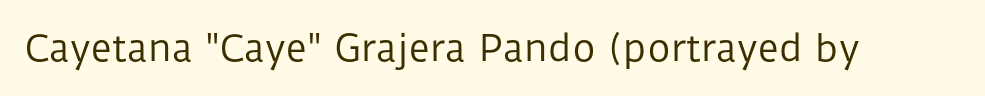
Is this a fixed-width face? No — the glyphs have proportional, varying widths. Vertical strokes here are truly vertical. Glance below the letters and you will spot only blank space. The face used here is a sans, in the tradition of grotesques and geometrics. The face looks like a standard text weight, possibly lighter. Short note: letters normally spaced.
